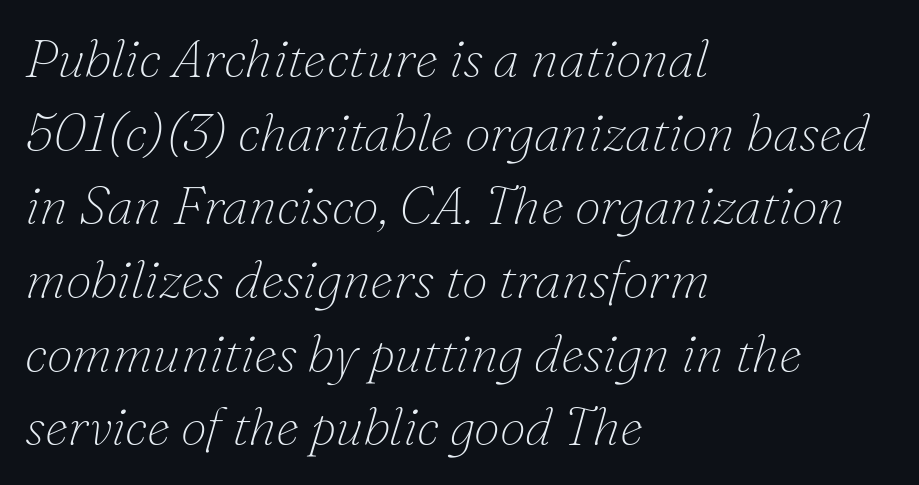
Q: Is the text bold? A: No.
Q: Is the text italic (slanted)? A: Yes, it leans right by about 16 degrees.
Q: Is the typeface a serif or a sans-serif typeface? A: Serif.
Q: Is the text underlined? A: No.
Q: How is the paragraph aligned? A: Left-aligned.
Q: Is the spacing between letters normal or unusually wide? A: Normal.
Q: Is the spacing between lines tight, normal or loose? A: Normal.
Q: Width (condensed, normal, or wide)? A: Normal.
Q: Stroke contrast? A: Low.
Q: x-height? A: Small.
Q: Monospaced? A: No.
